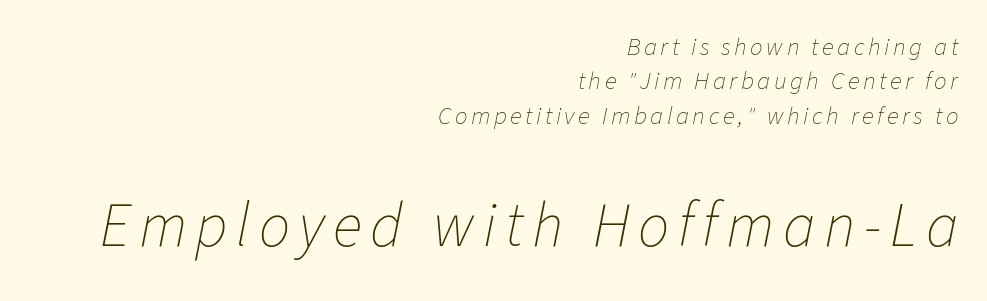
The image shows 62 px thin type, italic (leaning right); set right-aligned, normal line spacing (1.38x), not underlined; the second (bottom) block is 2.48x larger; low stroke contrast and a medium x-height.
